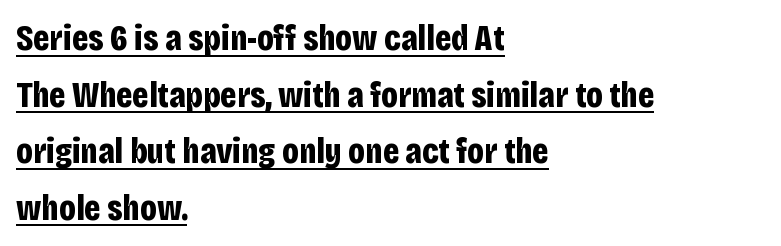
The image shows 36 px bold, condensed sans-serif type, upright; set left-aligned, normal line spacing (1.57x), normal letter spacing, underlined; low stroke contrast and a large x-height.
